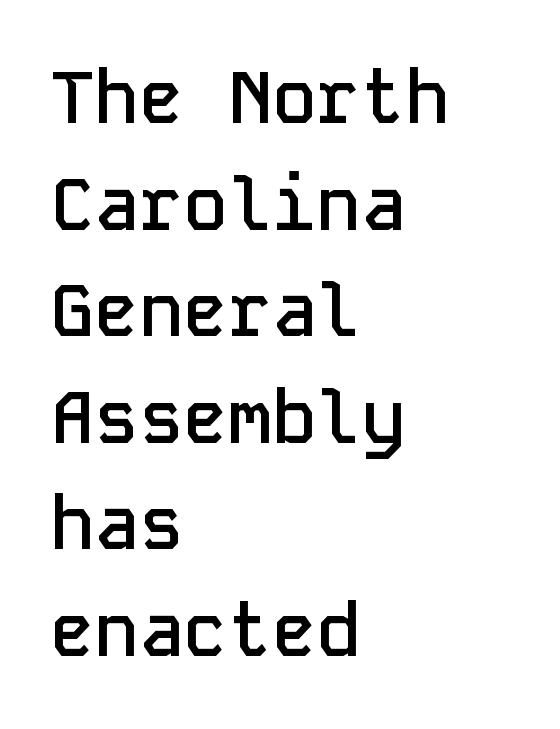
Q: Is the text bold? A: Semi-bold.
Q: Is the text italic (slanted)? A: No, it is upright.
Q: Is the typeface a serif or a sans-serif typeface? A: Sans-serif.
Q: Is the text underlined? A: No.
Q: How is the paragraph aligned? A: Left-aligned.
Q: Is the spacing between letters normal or unusually wide? A: Normal.
Q: Is the spacing between lines tight, normal or loose? A: Normal.
Q: Width (condensed, normal, or wide)? A: Normal.
Q: Stroke contrast? A: Low.
Q: x-height? A: Medium.
Q: Monospaced? A: Yes.
